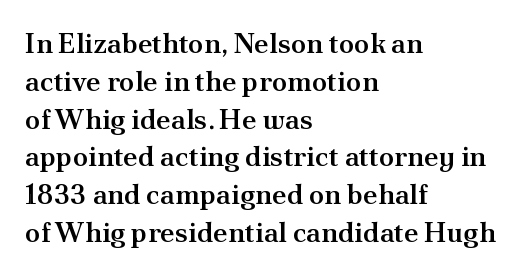
{"serif": "yes", "italic": "no", "bold": "semi", "weight": "semibold", "width": "normal", "stroke_contrast": "medium", "x_height": "small", "monospaced": "no", "underline": "no", "align": "left", "line_spacing": "normal", "line_spacing_ratio": 1.35, "letter_spacing": "normal", "letter_spacing_em": 0.0, "glyph_px": 28}
